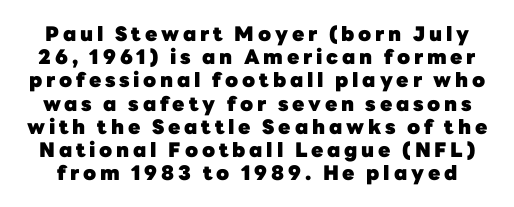
{"italic": "no", "bold": "yes", "underline": "no", "line_spacing_ratio": 1.16, "glyph_px": 20}
